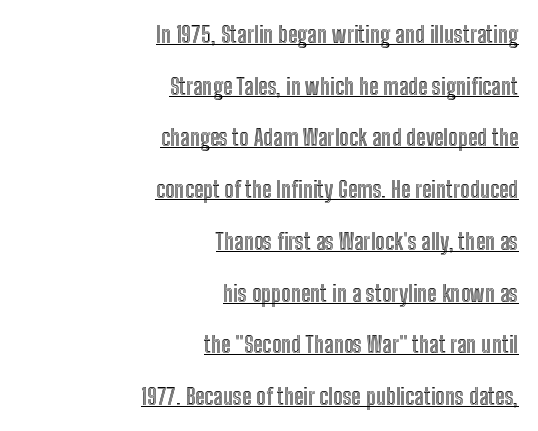
The image shows 23 px text type, upright; set right-aligned, loose line spacing (2.25x), normal letter spacing, underlined.
